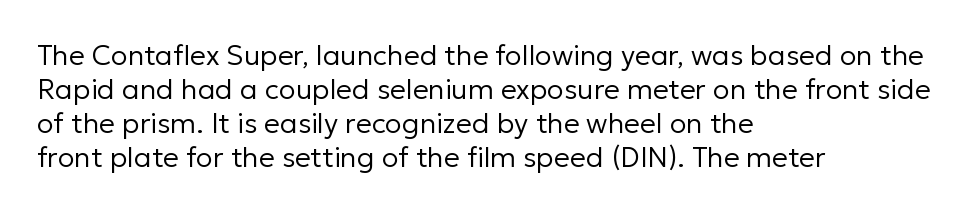
{"serif": "no", "italic": "no", "bold": "no", "weight": "regular", "width": "normal", "stroke_contrast": "low", "x_height": "medium", "monospaced": "no", "underline": "no", "align": "left", "line_spacing_ratio": 1.21, "letter_spacing": "normal", "letter_spacing_em": 0.0, "glyph_px": 28}
